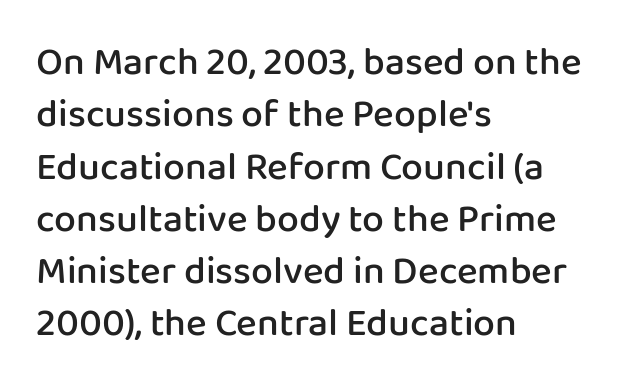
Q: Is the text bold? A: Semi-bold.
Q: Is the text italic (slanted)? A: No, it is upright.
Q: Is the typeface a serif or a sans-serif typeface? A: Sans-serif.
Q: Is the text underlined? A: No.
Q: How is the paragraph aligned? A: Left-aligned.
Q: Is the spacing between letters normal or unusually wide? A: Normal.
Q: Is the spacing between lines tight, normal or loose? A: Normal.
Q: Width (condensed, normal, or wide)? A: Normal.
Q: Stroke contrast? A: Low.
Q: x-height? A: Medium.
Q: Monospaced? A: No.
